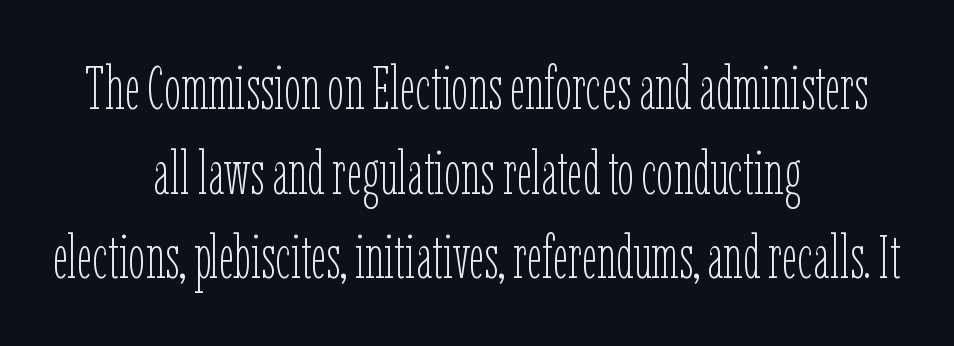
This sample keeps an unexceptional amount of space between lines. You can tell it's not italic because the verticals are truly vertical. Only glyphs here, with clear space below each row. The passage shown has conventional tracking throughout. Weight: regular or lighter.
